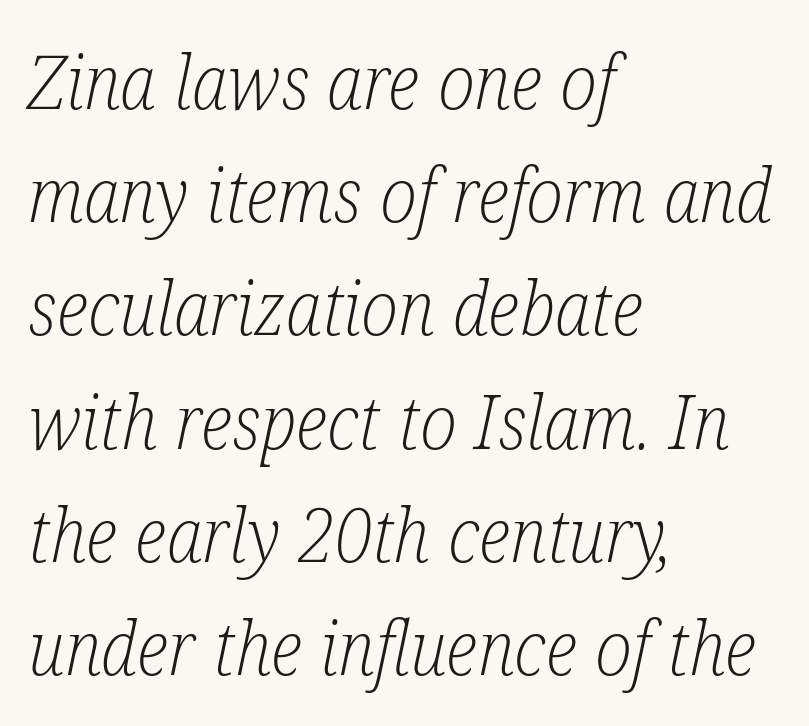
{"serif": "yes", "italic": "yes", "lean": "right", "slant_degrees": 12, "bold": "no", "weight": "light", "width": "condensed", "stroke_contrast": "low", "x_height": "medium", "monospaced": "no", "underline": "no", "align": "left", "line_spacing": "normal", "line_spacing_ratio": 1.51, "letter_spacing": "normal", "letter_spacing_em": 0.0, "glyph_px": 75}
